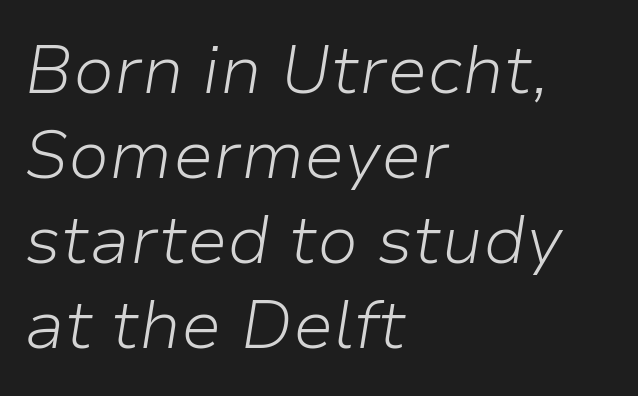
{"italic": "yes", "lean": "right", "slant_degrees": 9, "bold": "no", "weight": "light", "width": "normal", "stroke_contrast": "low", "x_height": "medium", "monospaced": "no", "underline": "no", "align": "left", "line_spacing": "normal", "line_spacing_ratio": 1.25, "letter_spacing": "normal", "letter_spacing_em": 0.0, "glyph_px": 68}
